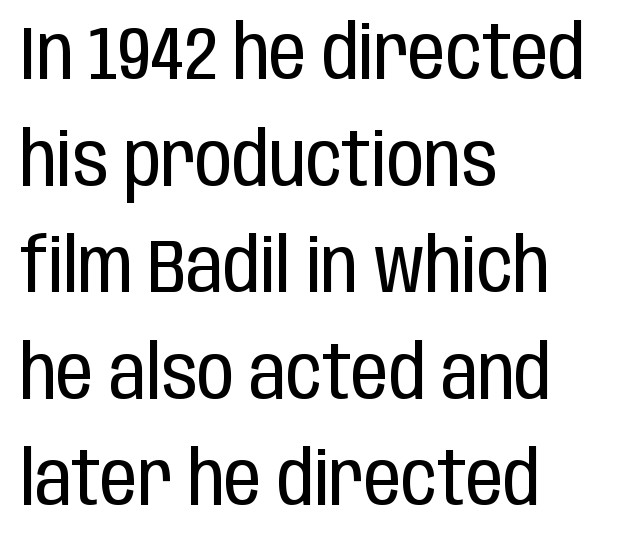
The leading is moderate, giving the passage an even texture. Unmarked baselines from the first word to the last. You can tell from the bare stems that sans-serif type was used. In terms of posture, this sample is upright.
